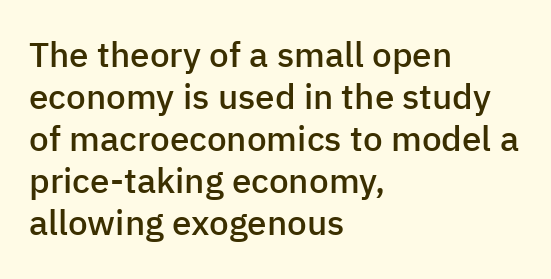
Q: Is the text bold? A: Semi-bold.
Q: Is the text italic (slanted)? A: No, it is upright.
Q: Is the typeface a serif or a sans-serif typeface? A: Sans-serif.
Q: Is the text underlined? A: No.
Q: How is the paragraph aligned? A: Left-aligned.
Q: Is the spacing between letters normal or unusually wide? A: Normal.
Q: Width (condensed, normal, or wide)? A: Normal.
Q: Stroke contrast? A: Low.
Q: x-height? A: Medium.
Q: Monospaced? A: No.
